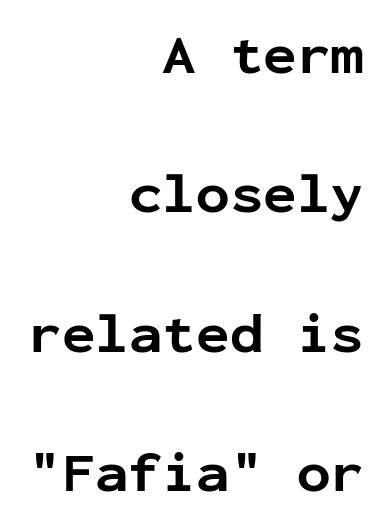
Q: Is the text bold? A: Yes.
Q: Is the text italic (slanted)? A: No, it is upright.
Q: Is the typeface a serif or a sans-serif typeface? A: Sans-serif.
Q: Is the text underlined? A: No.
Q: How is the paragraph aligned? A: Right-aligned.
Q: Is the spacing between letters normal or unusually wide? A: Normal.
Q: Is the spacing between lines tight, normal or loose? A: Loose.
Q: Width (condensed, normal, or wide)? A: Normal.
Q: Stroke contrast? A: Low.
Q: x-height? A: Medium.
Q: Monospaced? A: Yes.
